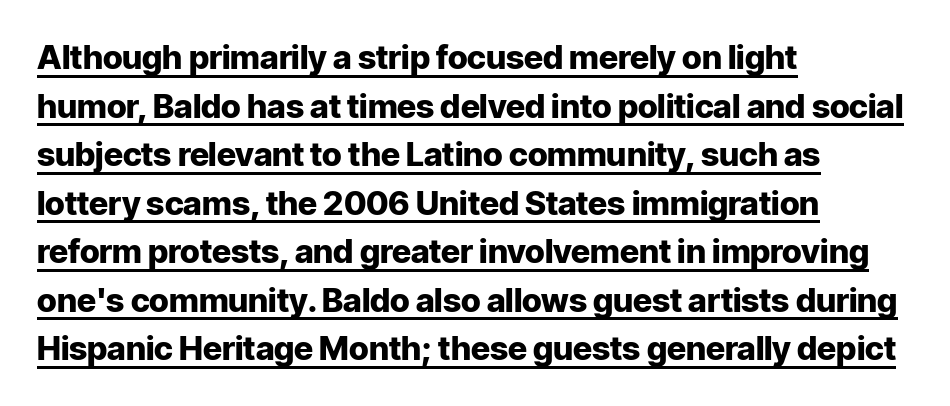
Think of a printed novel: that variable character pitch is what you see here. The lines in this sample share a left origin and differ only in where they stop. You can tell it's not italic because the verticals are truly vertical. Thick stems and heavy bowls — unmistakably bold. Leading matches the norm, producing a regular column.
